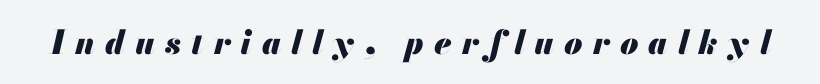
Q: Is the text bold? A: Yes.
Q: Is the text italic (slanted)? A: Yes, it leans right by about 13 degrees.
Q: Is the text underlined? A: No.
Q: Is the spacing between letters normal or unusually wide? A: Unusually wide.
Q: Width (condensed, normal, or wide)? A: Normal.
Q: Stroke contrast? A: Medium.
Q: x-height? A: Small.
Q: Monospaced? A: No.
